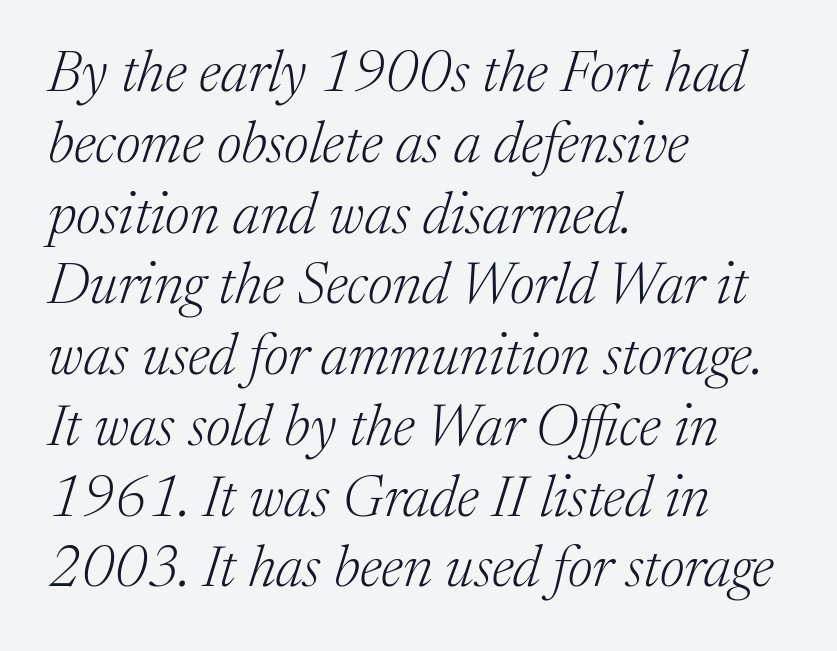
{"serif": "yes", "italic": "yes", "lean": "right", "slant_degrees": 17, "bold": "no", "weight": "light", "width": "normal", "stroke_contrast": "medium", "x_height": "medium", "monospaced": "no", "underline": "no", "align": "left", "line_spacing_ratio": 1.22, "letter_spacing": "normal", "letter_spacing_em": 0.0, "glyph_px": 58}
